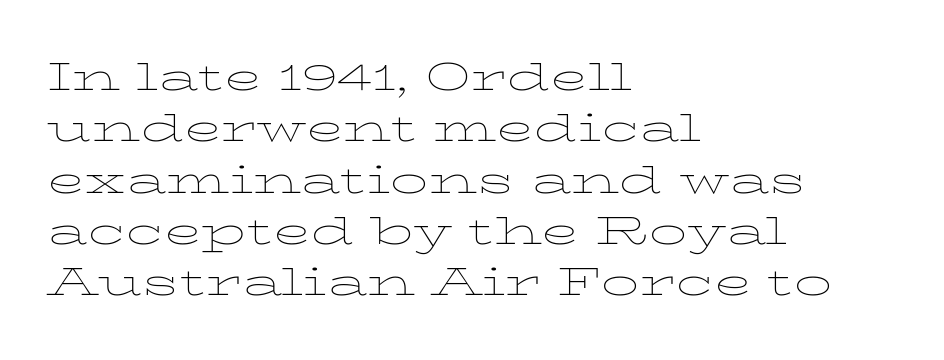
Which margin do the lines hug? The left one — the right edge is uneven. This reads as an unemphasized weight, regular at the heaviest. Does the type have serifs? Yes, each stem ends in a small foot. What's the leading like? Ordinary, nothing unusual. Character widths vary here, with narrow letters taking less room than wide ones. Tall strokes in this sample are plumb rather than angled.
